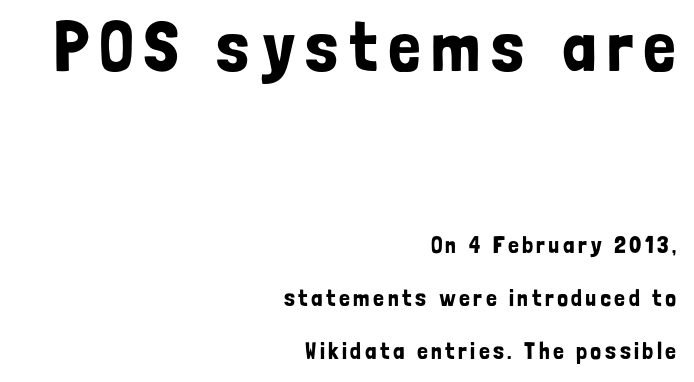
Character widths vary here, with narrow letters taking less room than wide ones. A bare baseline throughout the passage. The setting favours the right margin, as signatures and pull-quotes sometimes do. The space between consecutive lines is lavish. Observe the absence of serifs on each vertical stroke in this sample.
